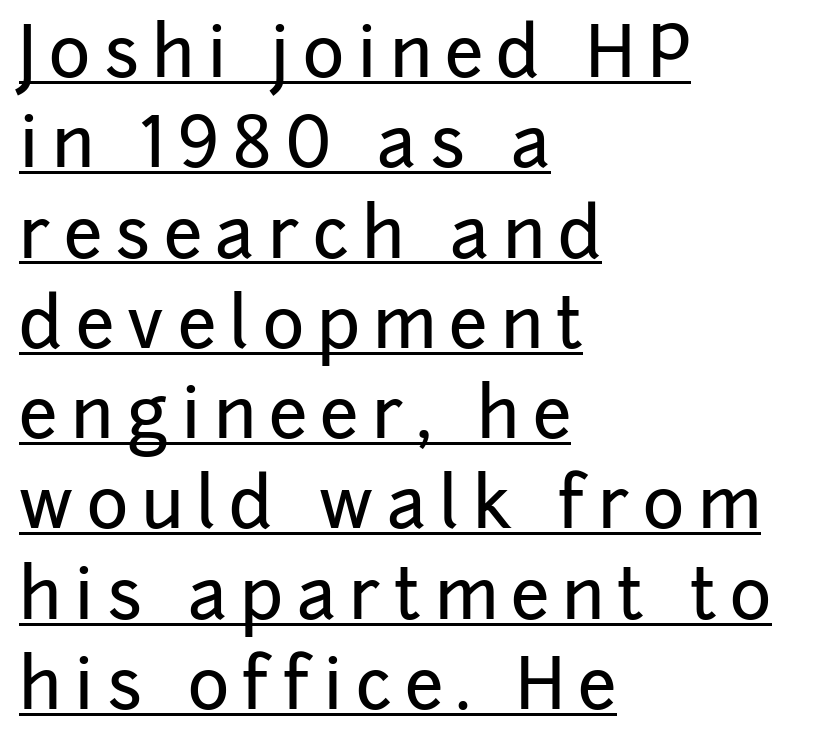
The glyphs in this specimen are sans serif. Do the letters lean? They stand straight. Do the characters align in a grid? No, the font is proportional. One glance says typical: line gaps are just what's usual. Layout note: lines flush left.
